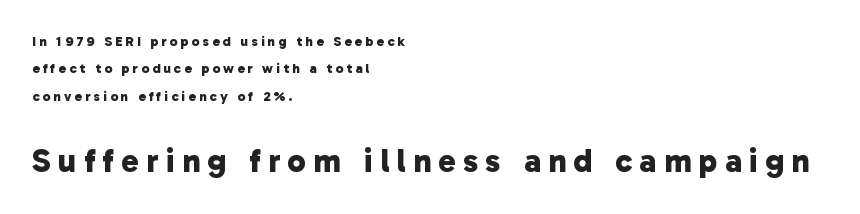
The image shows 33 px bold sans-serif type; set left-aligned, loose line spacing (1.95x), unusually wide letter spacing (+0.22 em), not underlined; the second (bottom) block is 2.36x larger; low stroke contrast and a medium x-height.
